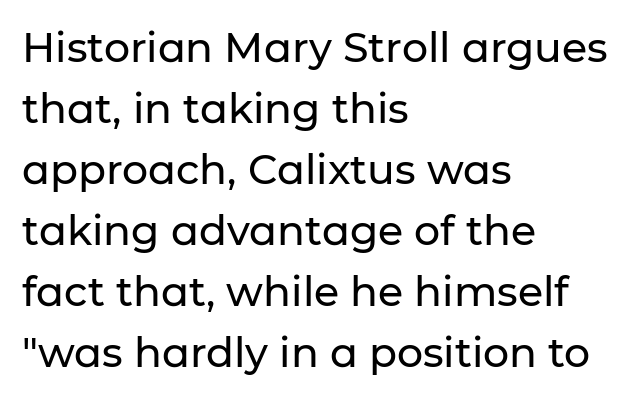
Rendered with straight, roman letterforms. Anything drawn beneath the words? Only blank space. Vertical spacing — default. The typesetter chose a ragged-right arrangement here.
